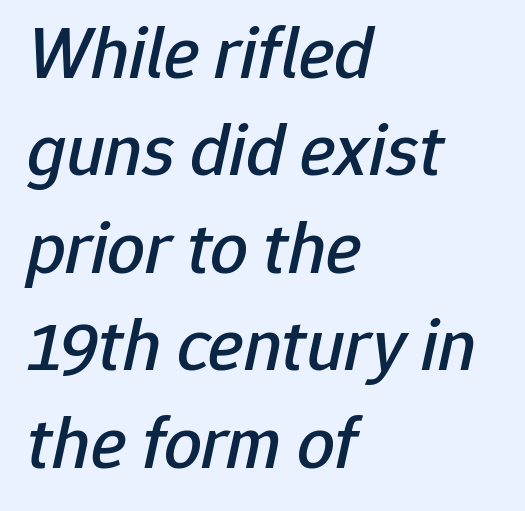
The image shows 75 px text type, italic (leaning right); set left-aligned, normal line spacing (1.3x), normal letter spacing, not underlined; low stroke contrast and a medium x-height.
